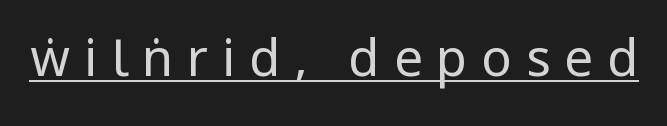
{"serif": "no", "italic": "no", "bold": "no", "weight": "regular", "width": "condensed", "stroke_contrast": "low", "x_height": "large", "monospaced": "no", "underline": "yes", "letter_spacing": "wide", "letter_spacing_em": 0.27, "glyph_px": 51}
